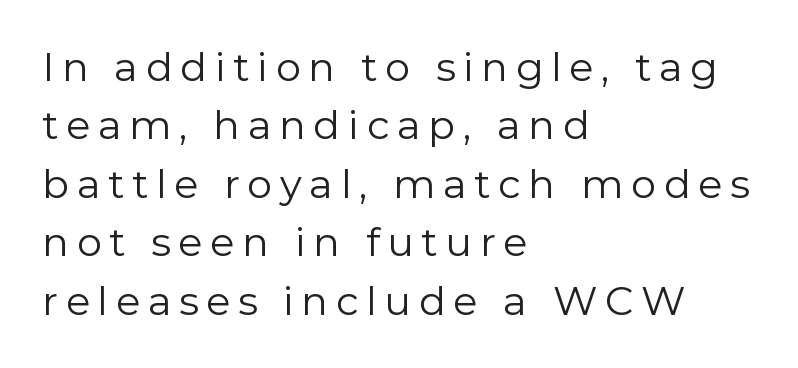
The image shows 40 px regular-weight sans-serif type, upright; set left-aligned, normal line spacing (1.46x), not underlined; low stroke contrast and a medium x-height.
